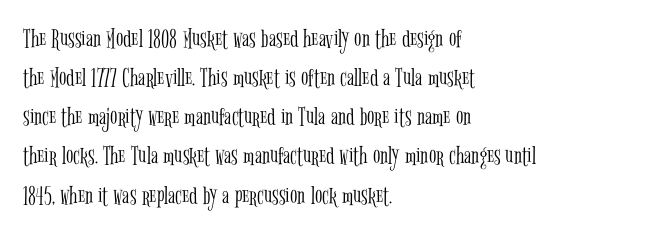
Default kerning and tracking; the words read as compact shapes. No heavy texture on the line: the type isn't bold. A roman cut, with each character standing at attention. Notice how the passage keeps a crisp vertical edge on the left only. Bare-footed words on every line.
